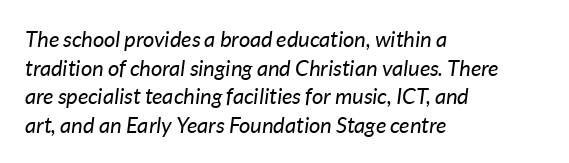
{"italic": "yes", "lean": "right", "slant_degrees": 7, "bold": "no", "underline": "no", "align": "left", "line_spacing": "normal", "line_spacing_ratio": 1.3, "letter_spacing": "normal", "letter_spacing_em": 0.0, "glyph_px": 22}
